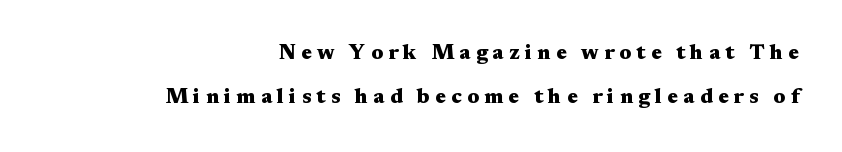
The letterforms stand isolated, each surrounded by extra space. No word sits above an underline. One glance says open: line gaps are wider than usual. Does the weight exceed regular? Yes, all the way to bold. Reading down the block, your eye finds every line finishing at a fixed right position. Rendered with straight, roman letterforms.
